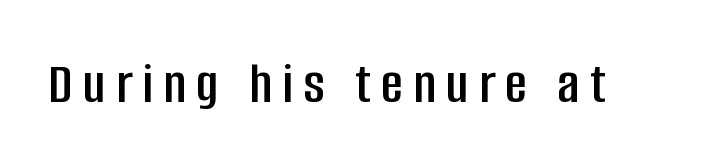
Q: Is the text italic (slanted)? A: No, it is upright.
Q: Is the typeface a serif or a sans-serif typeface? A: Sans-serif.
Q: Is the text underlined? A: No.
Q: Width (condensed, normal, or wide)? A: Condensed.
Q: Stroke contrast? A: Low.
Q: x-height? A: Large.
Q: Monospaced? A: No.
